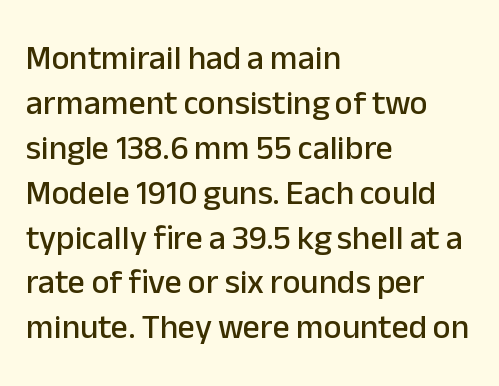
{"serif": "no", "italic": "no", "width": "normal", "stroke_contrast": "low", "x_height": "medium", "monospaced": "no", "underline": "no", "align": "left", "line_spacing": "normal", "line_spacing_ratio": 1.32, "letter_spacing": "normal", "letter_spacing_em": 0.0, "glyph_px": 34}
